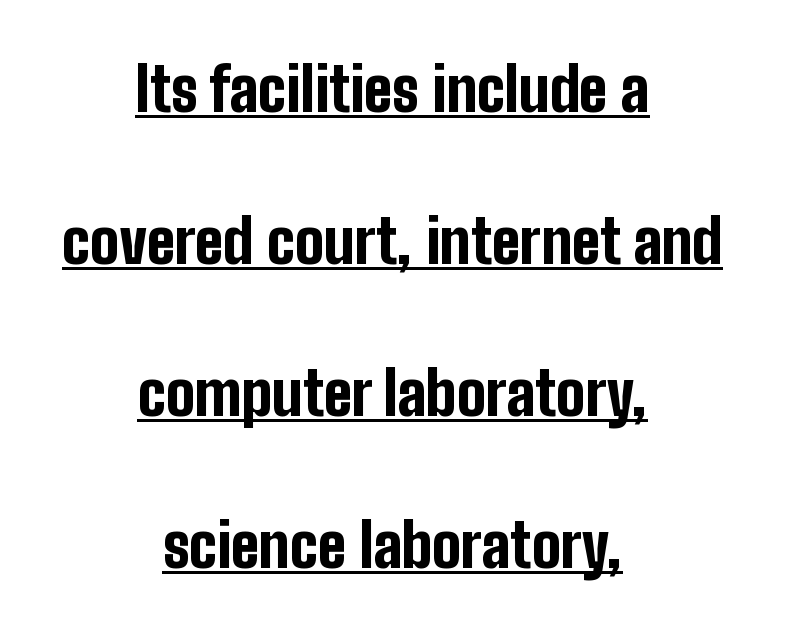
{"serif": "no", "italic": "no", "bold": "yes", "weight": "bold", "width": "condensed", "stroke_contrast": "low", "x_height": "medium", "monospaced": "no", "underline": "yes", "align": "center", "line_spacing": "loose", "line_spacing_ratio": 2.49, "letter_spacing": "normal", "letter_spacing_em": 0.0, "glyph_px": 61}
